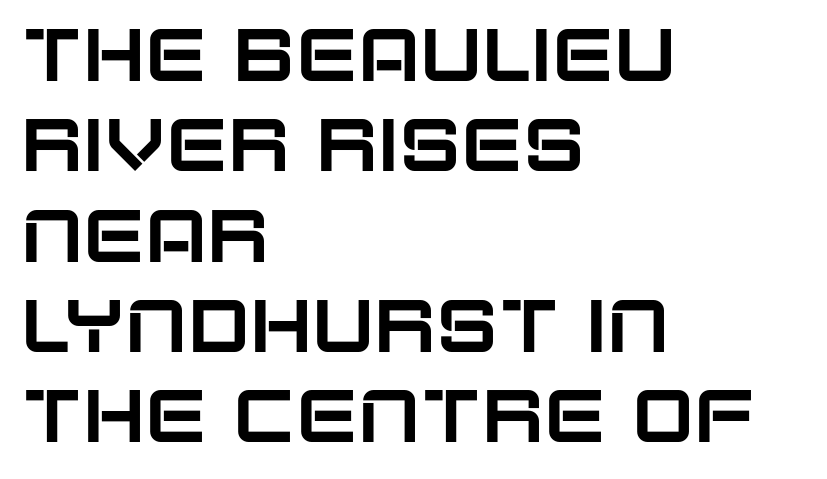
{"serif": "no", "italic": "no", "width": "normal", "stroke_contrast": "low", "x_height": "large", "monospaced": "no", "underline": "no", "align": "left", "line_spacing_ratio": 1.22, "letter_spacing": "normal", "letter_spacing_em": 0.0, "glyph_px": 74}
